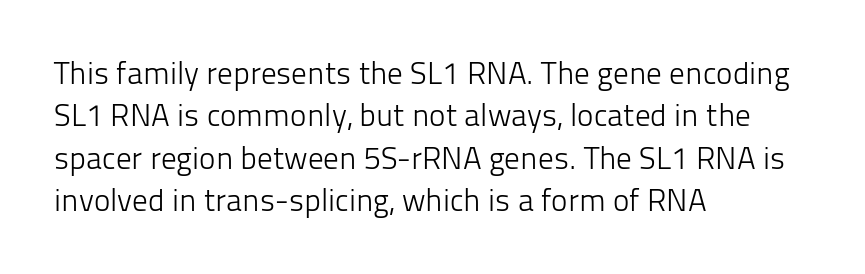
{"serif": "no", "italic": "no", "bold": "no", "weight": "light", "width": "normal", "stroke_contrast": "low", "x_height": "medium", "monospaced": "no", "underline": "no", "align": "left", "line_spacing": "normal", "line_spacing_ratio": 1.37, "letter_spacing": "normal", "letter_spacing_em": 0.0, "glyph_px": 31}
